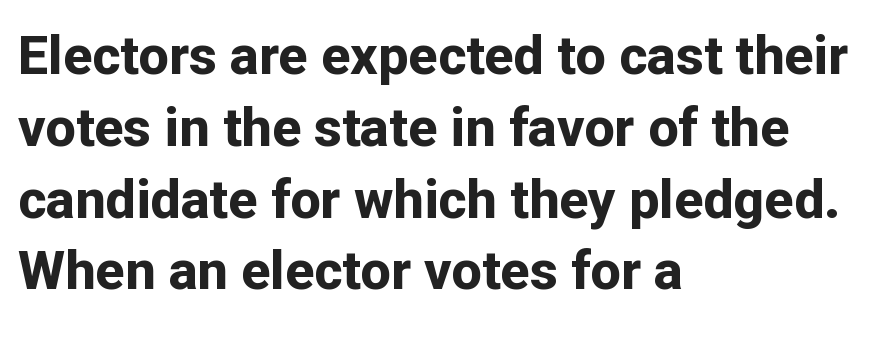
The image shows 54 px bold sans-serif type, upright; set left-aligned, normal line spacing (1.33x), normal letter spacing, not underlined; low stroke contrast and a medium x-height.
